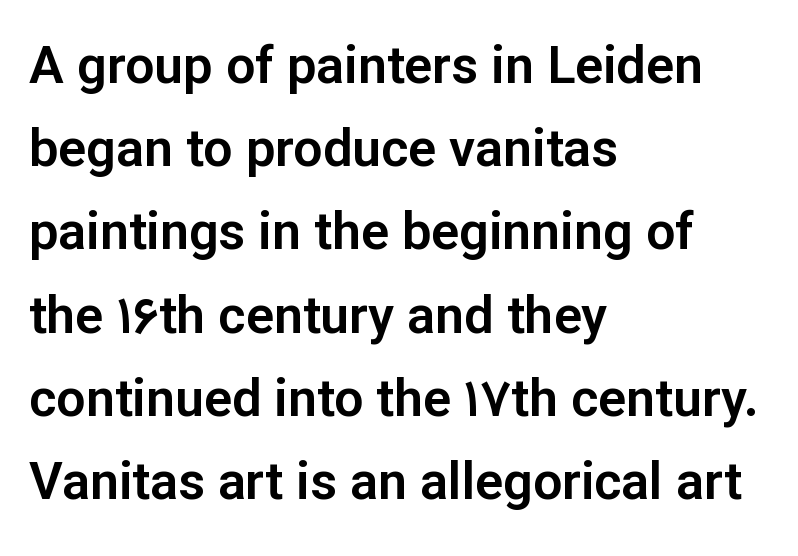
Q: Is the text italic (slanted)? A: No, it is upright.
Q: Is the typeface a serif or a sans-serif typeface? A: Sans-serif.
Q: Is the text underlined? A: No.
Q: How is the paragraph aligned? A: Left-aligned.
Q: Is the spacing between letters normal or unusually wide? A: Normal.
Q: Is the spacing between lines tight, normal or loose? A: Normal.
Q: Width (condensed, normal, or wide)? A: Normal.
Q: Stroke contrast? A: Low.
Q: x-height? A: Medium.
Q: Monospaced? A: No.
